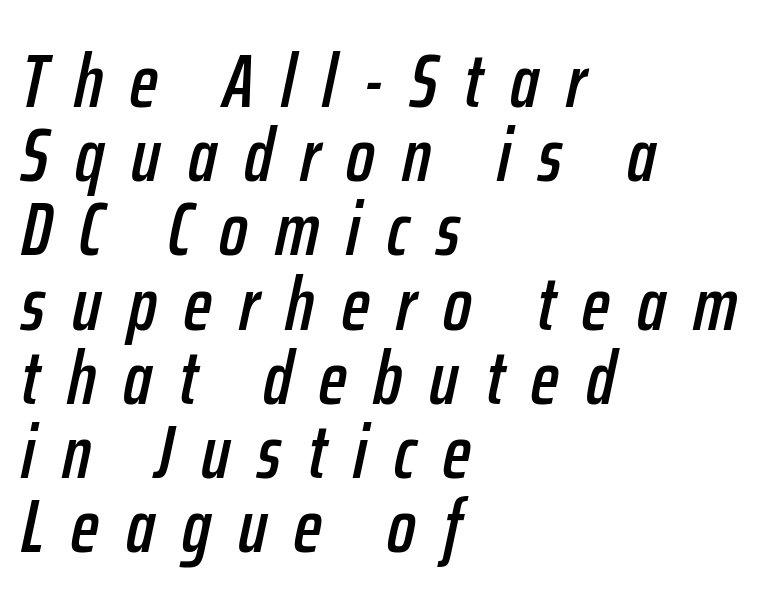
Q: Is the text italic (slanted)? A: Yes, it leans right by about 12 degrees.
Q: Is the text underlined? A: No.
Q: How is the paragraph aligned? A: Left-aligned.
Q: Is the spacing between letters normal or unusually wide? A: Unusually wide.
Q: Is the spacing between lines tight, normal or loose? A: Tight.
Q: Width (condensed, normal, or wide)? A: Condensed.
Q: Stroke contrast? A: Low.
Q: x-height? A: Medium.
Q: Monospaced? A: No.
